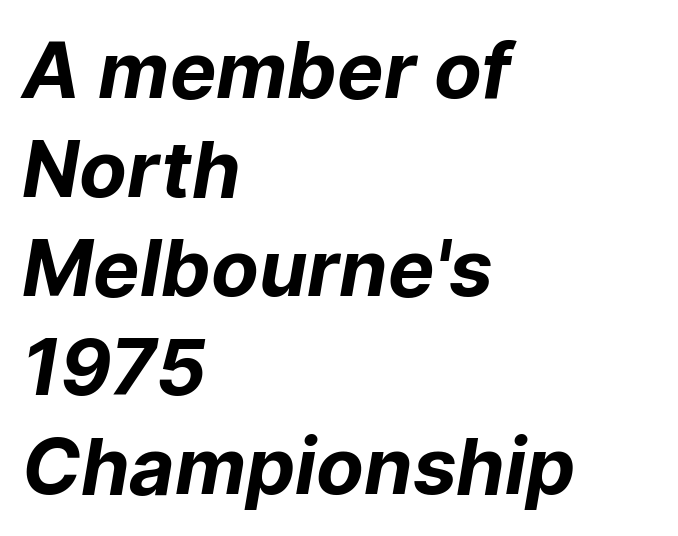
Q: Is the text bold? A: Yes.
Q: Is the typeface a serif or a sans-serif typeface? A: Sans-serif.
Q: Is the text underlined? A: No.
Q: How is the paragraph aligned? A: Left-aligned.
Q: Is the spacing between letters normal or unusually wide? A: Normal.
Q: Is the spacing between lines tight, normal or loose? A: Normal.
Q: Width (condensed, normal, or wide)? A: Normal.
Q: Stroke contrast? A: Low.
Q: x-height? A: Medium.
Q: Monospaced? A: No.
